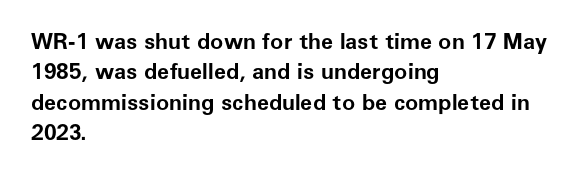
The image shows 22 px bold type, upright; set left-aligned, normal line spacing (1.38x), normal letter spacing, not underlined.
